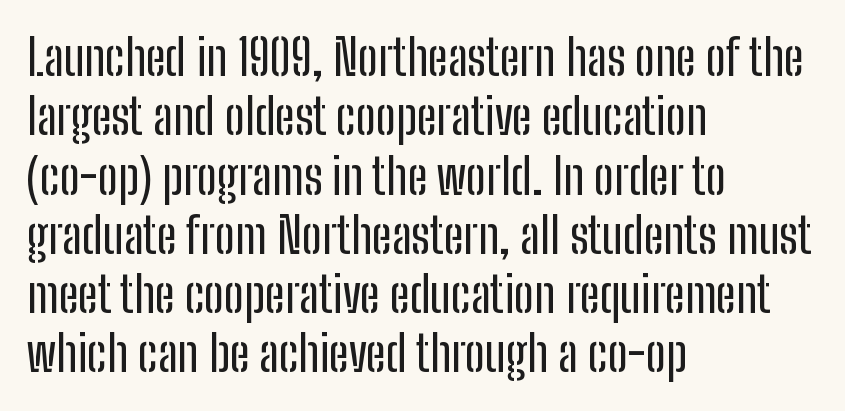
Q: Is the text italic (slanted)? A: No, it is upright.
Q: Is the typeface a serif or a sans-serif typeface? A: Sans-serif.
Q: Is the text underlined? A: No.
Q: How is the paragraph aligned? A: Left-aligned.
Q: Is the spacing between letters normal or unusually wide? A: Normal.
Q: Width (condensed, normal, or wide)? A: Condensed.
Q: Stroke contrast? A: Low.
Q: x-height? A: Medium.
Q: Monospaced? A: No.
